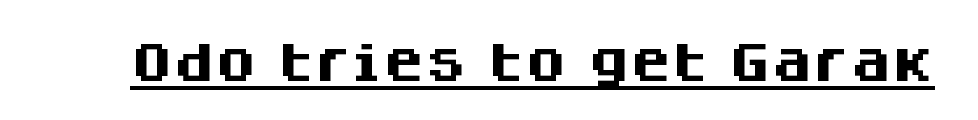
Q: Is the text bold? A: Yes.
Q: Is the text italic (slanted)? A: No, it is upright.
Q: Is the typeface a serif or a sans-serif typeface? A: Sans-serif.
Q: Is the text underlined? A: Yes.
Q: Is the spacing between letters normal or unusually wide? A: Normal.
Q: Width (condensed, normal, or wide)? A: Normal.
Q: Stroke contrast? A: Medium.
Q: x-height? A: Large.
Q: Monospaced? A: No.
